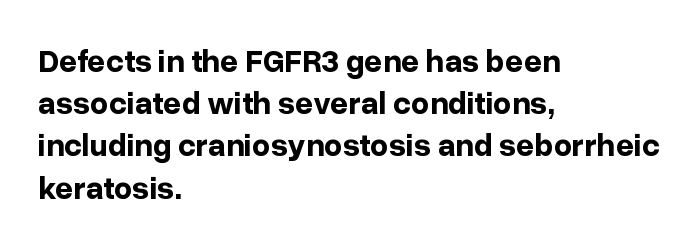
Q: Is the text bold? A: Yes.
Q: Is the text italic (slanted)? A: No, it is upright.
Q: Is the typeface a serif or a sans-serif typeface? A: Sans-serif.
Q: Is the text underlined? A: No.
Q: How is the paragraph aligned? A: Left-aligned.
Q: Is the spacing between letters normal or unusually wide? A: Normal.
Q: Is the spacing between lines tight, normal or loose? A: Normal.
Q: Width (condensed, normal, or wide)? A: Normal.
Q: Stroke contrast? A: Low.
Q: x-height? A: Medium.
Q: Monospaced? A: No.
